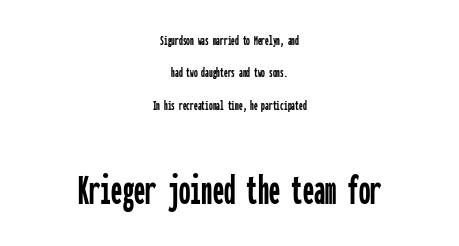
Q: Is the text italic (slanted)? A: No, it is upright.
Q: Is the typeface a serif or a sans-serif typeface? A: Sans-serif.
Q: Is the text underlined? A: No.
Q: How is the paragraph aligned? A: Centered.
Q: Is the spacing between letters normal or unusually wide? A: Normal.
Q: Is the spacing between lines tight, normal or loose? A: Loose.
Q: Which block of text is set in a larger size, the first (top) or the second (bottom)? A: The second (bottom) one.
Q: Width (condensed, normal, or wide)? A: Condensed.
Q: Stroke contrast? A: Low.
Q: x-height? A: Medium.
Q: Monospaced? A: Yes.
